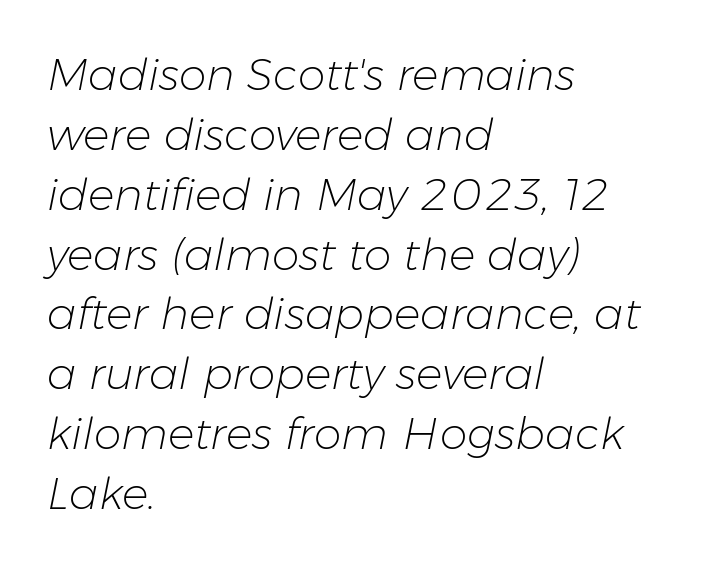
{"italic": "yes", "lean": "right", "slant_degrees": 11, "bold": "no", "weight": "light", "width": "normal", "stroke_contrast": "low", "x_height": "medium", "monospaced": "no", "underline": "no", "align": "left", "line_spacing": "normal", "line_spacing_ratio": 1.36, "letter_spacing": "normal", "letter_spacing_em": 0.0, "glyph_px": 44}
